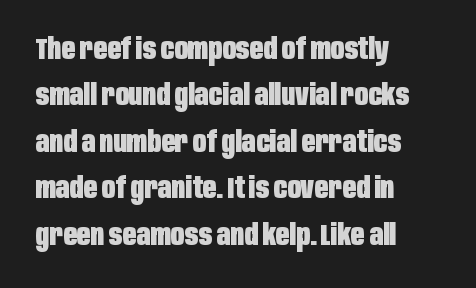
{"serif": "no", "italic": "no", "bold": "yes", "weight": "heavy", "width": "condensed", "stroke_contrast": "low", "x_height": "large", "monospaced": "no", "underline": "no", "align": "left", "line_spacing": "normal", "line_spacing_ratio": 1.55, "letter_spacing": "normal", "letter_spacing_em": 0.0, "glyph_px": 30}
